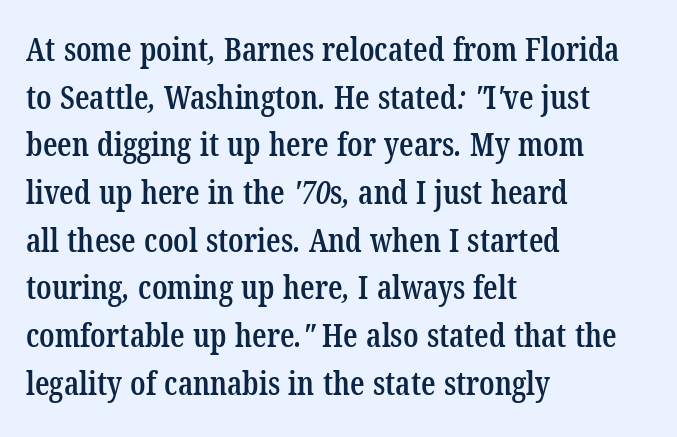
Q: Is the text bold? A: Semi-bold.
Q: Is the typeface a serif or a sans-serif typeface? A: Serif.
Q: Is the text underlined? A: No.
Q: How is the paragraph aligned? A: Left-aligned.
Q: Is the spacing between letters normal or unusually wide? A: Normal.
Q: Is the spacing between lines tight, normal or loose? A: Normal.
Q: Width (condensed, normal, or wide)? A: Condensed.
Q: Stroke contrast? A: Low.
Q: x-height? A: Medium.
Q: Monospaced? A: No.
